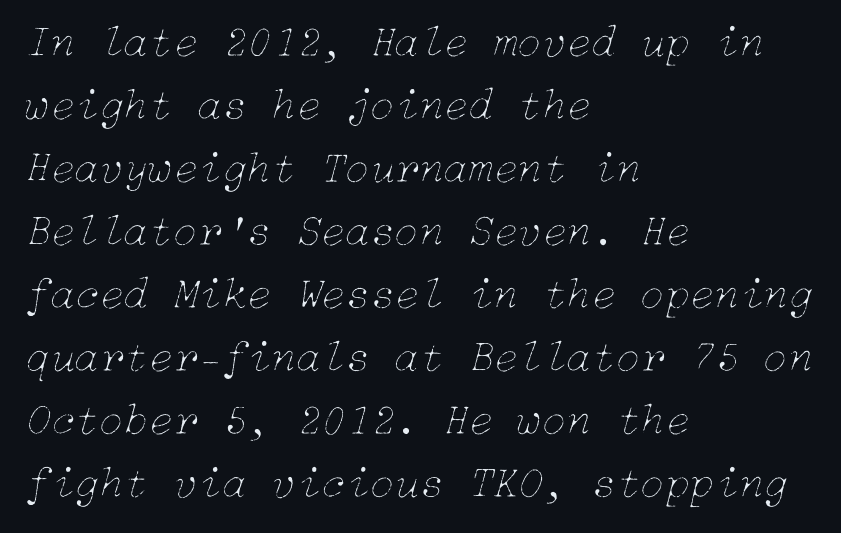
{"italic": "yes", "lean": "right", "slant_degrees": 15, "bold": "no", "weight": "thin", "width": "normal", "stroke_contrast": "low", "x_height": "medium", "underline": "no", "align": "left", "line_spacing": "normal", "line_spacing_ratio": 1.4, "letter_spacing": "normal", "letter_spacing_em": 0.0, "glyph_px": 45}
